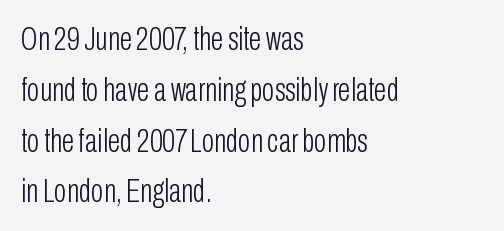
Q: Is the text bold? A: No.
Q: Is the text italic (slanted)? A: No, it is upright.
Q: Is the typeface a serif or a sans-serif typeface? A: Sans-serif.
Q: Is the text underlined? A: No.
Q: How is the paragraph aligned? A: Left-aligned.
Q: Is the spacing between letters normal or unusually wide? A: Normal.
Q: Is the spacing between lines tight, normal or loose? A: Normal.
Q: Width (condensed, normal, or wide)? A: Condensed.
Q: Stroke contrast? A: Low.
Q: x-height? A: Medium.
Q: Monospaced? A: No.
